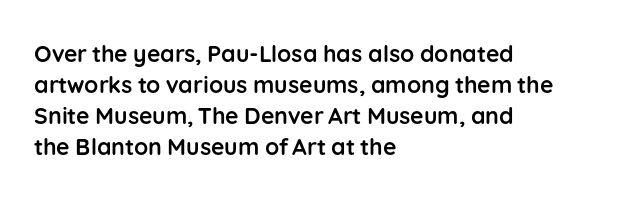
The image shows 23 px bold type, upright; set left-aligned, normal line spacing (1.35x), normal letter spacing, not underlined.
